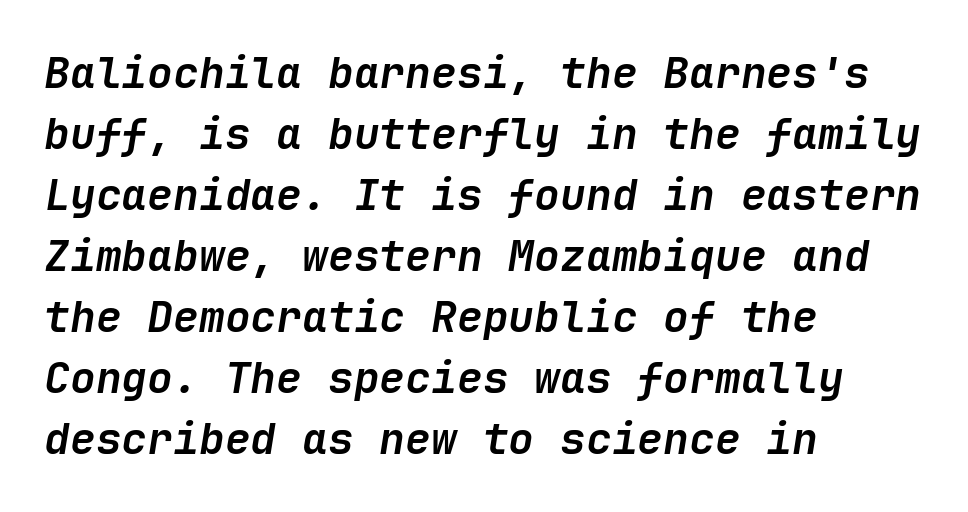
The image shows 43 px semibold type, italic (leaning right); set left-aligned, normal line spacing (1.42x), normal letter spacing, not underlined; low stroke contrast and a medium x-height.
